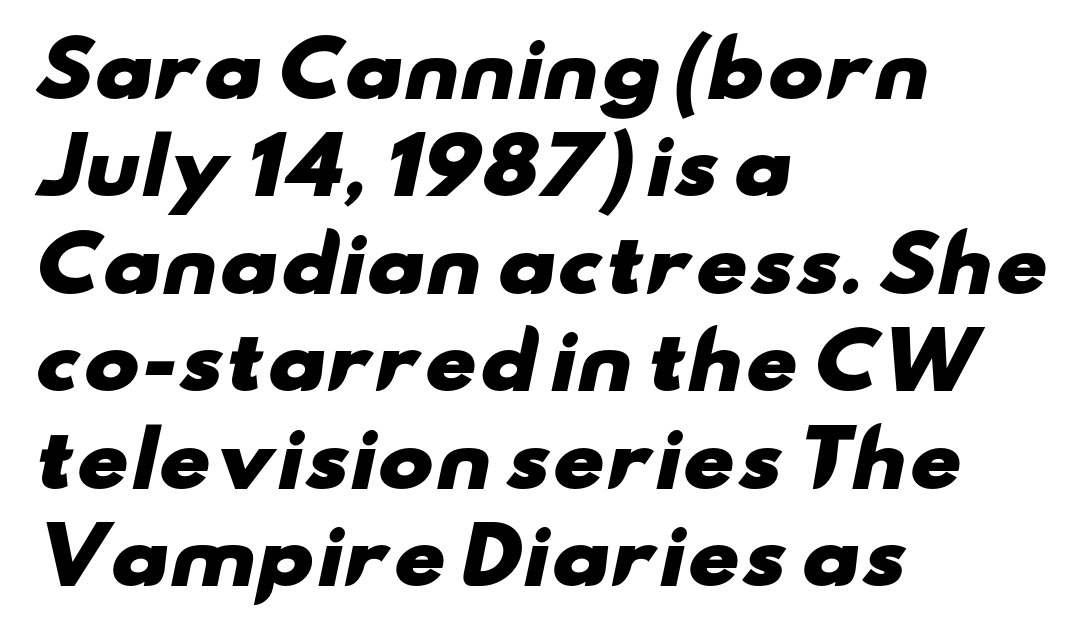
A normal amount of white space separates one row of letters from the next. The passage shown is emphatically bold. The face used here is proportionally spaced, like ordinary book or web type. A classic flush-left, rag-right setting is used for this passage. The zone under the glyphs is completely vacant.
